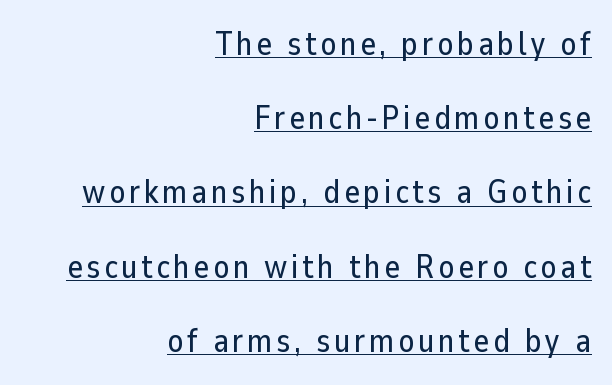
{"serif": "no", "italic": "no", "width": "normal", "stroke_contrast": "low", "x_height": "medium", "monospaced": "no", "underline": "yes", "align": "right", "line_spacing": "loose", "line_spacing_ratio": 2.25, "glyph_px": 33}
